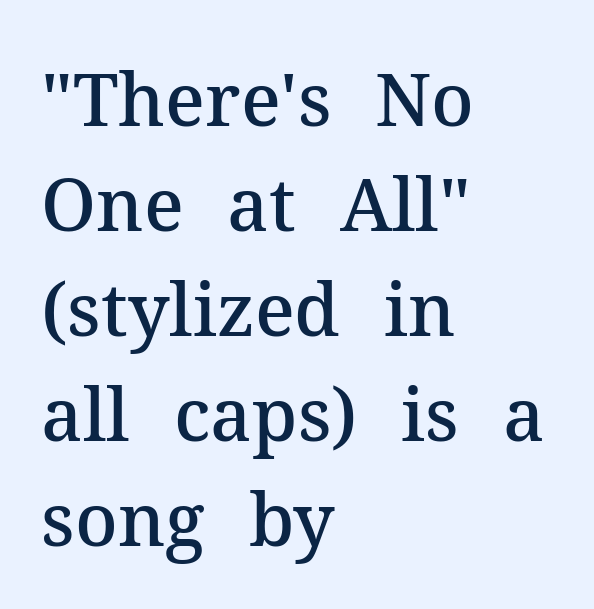
Q: Is the text bold? A: Semi-bold.
Q: Is the text italic (slanted)? A: No, it is upright.
Q: Is the typeface a serif or a sans-serif typeface? A: Serif.
Q: Is the text underlined? A: No.
Q: How is the paragraph aligned? A: Left-aligned.
Q: Is the spacing between letters normal or unusually wide? A: Normal.
Q: Is the spacing between lines tight, normal or loose? A: Normal.
Q: Width (condensed, normal, or wide)? A: Normal.
Q: Stroke contrast? A: Medium.
Q: x-height? A: Medium.
Q: Monospaced? A: No.
